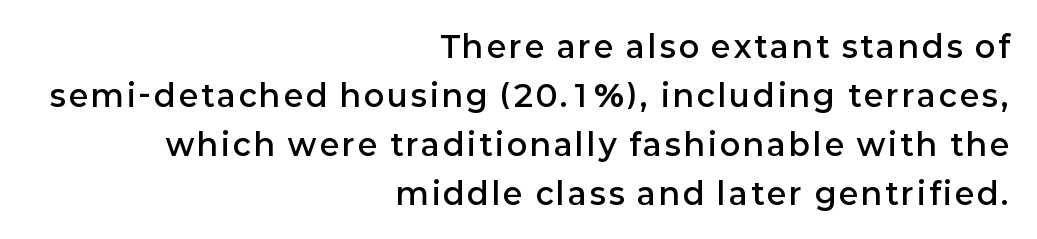
The image shows 30 px semibold sans-serif type, upright; set right-aligned, normal line spacing (1.63x), not underlined; low stroke contrast and a medium x-height.
